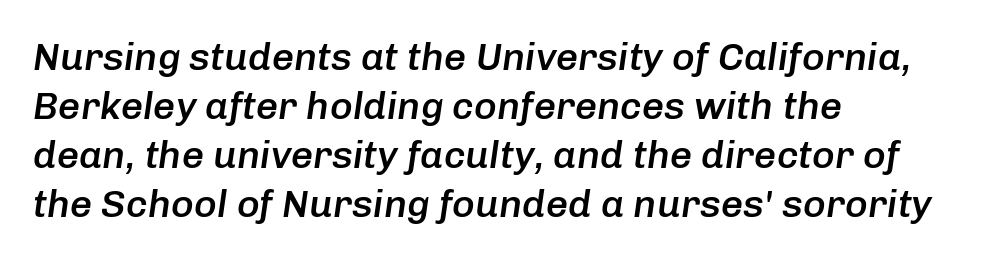
Q: Is the text bold? A: Semi-bold.
Q: Is the text italic (slanted)? A: Yes, it leans right by about 8 degrees.
Q: Is the text underlined? A: No.
Q: How is the paragraph aligned? A: Left-aligned.
Q: Is the spacing between letters normal or unusually wide? A: Normal.
Q: Is the spacing between lines tight, normal or loose? A: Normal.
Q: Width (condensed, normal, or wide)? A: Normal.
Q: Stroke contrast? A: Low.
Q: x-height? A: Medium.
Q: Monospaced? A: No.
